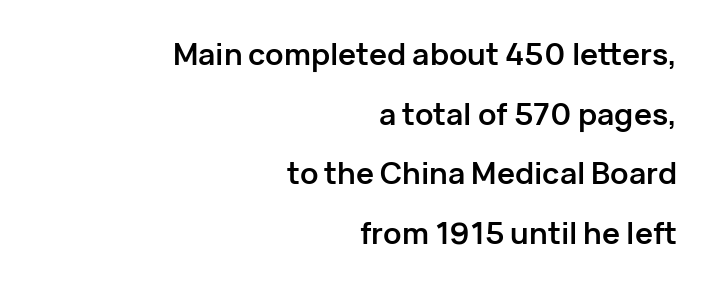
The image shows 30 px semibold sans-serif type, upright; set right-aligned, loose line spacing (1.99x), normal letter spacing, not underlined; low stroke contrast and a medium x-height.
